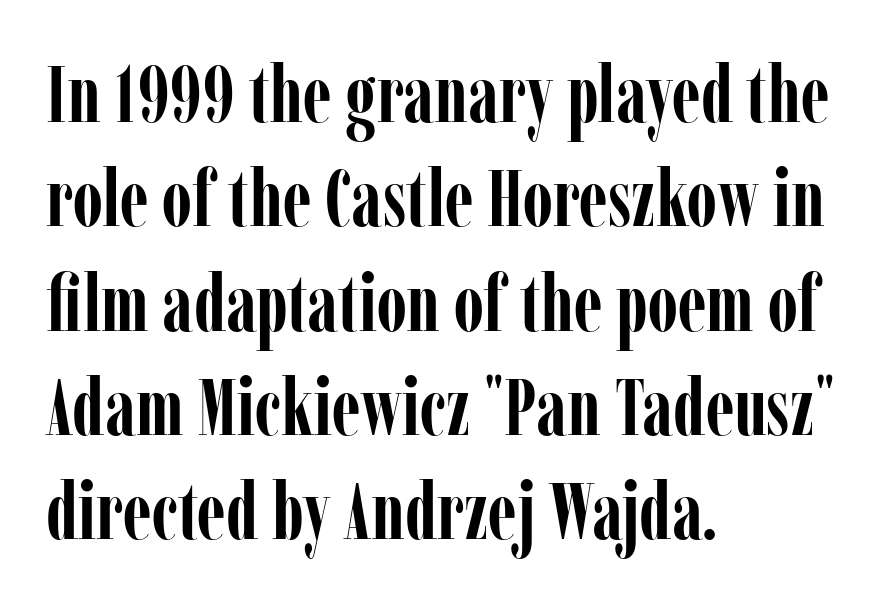
The image shows 79 px semibold, condensed serif type, upright; set left-aligned, normal line spacing (1.32x), normal letter spacing, not underlined; low stroke contrast and a medium x-height.
